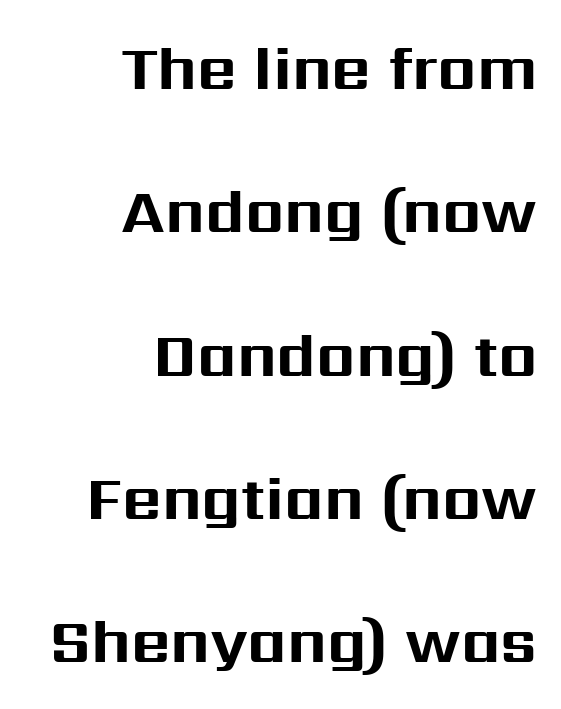
Q: Is the text bold? A: Yes.
Q: Is the text italic (slanted)? A: No, it is upright.
Q: Is the typeface a serif or a sans-serif typeface? A: Sans-serif.
Q: Is the text underlined? A: No.
Q: How is the paragraph aligned? A: Right-aligned.
Q: Is the spacing between letters normal or unusually wide? A: Normal.
Q: Is the spacing between lines tight, normal or loose? A: Loose.
Q: Width (condensed, normal, or wide)? A: Normal.
Q: Stroke contrast? A: Medium.
Q: x-height? A: Medium.
Q: Monospaced? A: No.
